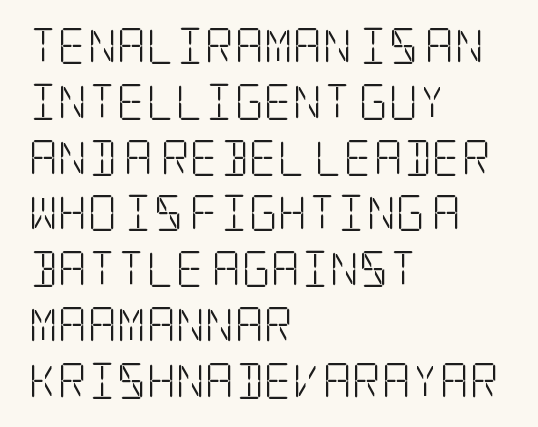
{"serif": "yes", "italic": "no", "bold": "no", "weight": "light", "width": "condensed", "stroke_contrast": "low", "x_height": "large", "underline": "no", "align": "left", "line_spacing": "normal", "line_spacing_ratio": 1.55, "letter_spacing": "normal", "letter_spacing_em": 0.0, "glyph_px": 36}
